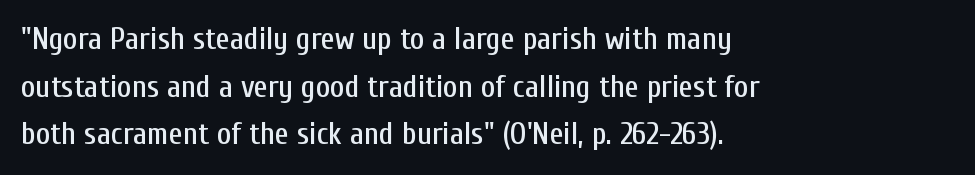
The image shows 31 px condensed sans-serif type, upright; set left-aligned, normal line spacing (1.54x), normal letter spacing, not underlined; low stroke contrast and a medium x-height.
